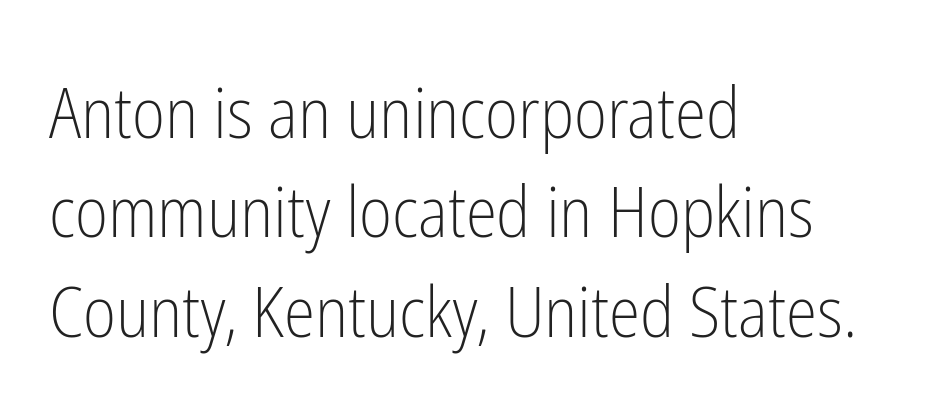
Q: Is the text bold? A: No.
Q: Is the text italic (slanted)? A: No, it is upright.
Q: Is the typeface a serif or a sans-serif typeface? A: Sans-serif.
Q: Is the text underlined? A: No.
Q: How is the paragraph aligned? A: Left-aligned.
Q: Is the spacing between letters normal or unusually wide? A: Normal.
Q: Is the spacing between lines tight, normal or loose? A: Normal.
Q: Width (condensed, normal, or wide)? A: Condensed.
Q: Stroke contrast? A: Low.
Q: x-height? A: Medium.
Q: Monospaced? A: No.
